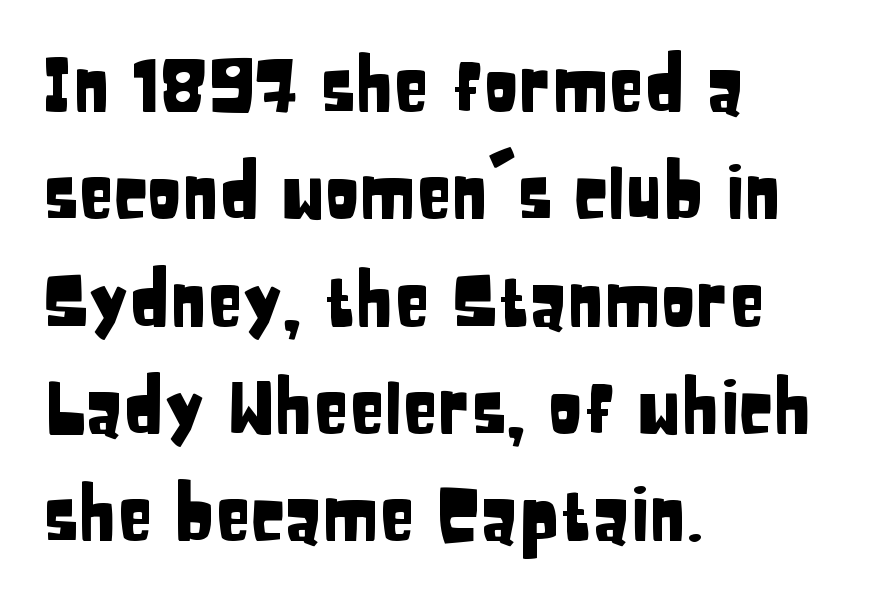
Q: Is the text italic (slanted)? A: No, it is upright.
Q: Is the typeface a serif or a sans-serif typeface? A: Sans-serif.
Q: Is the text underlined? A: No.
Q: How is the paragraph aligned? A: Left-aligned.
Q: Is the spacing between letters normal or unusually wide? A: Normal.
Q: Is the spacing between lines tight, normal or loose? A: Normal.
Q: Width (condensed, normal, or wide)? A: Condensed.
Q: Stroke contrast? A: Low.
Q: x-height? A: Large.
Q: Monospaced? A: No.
